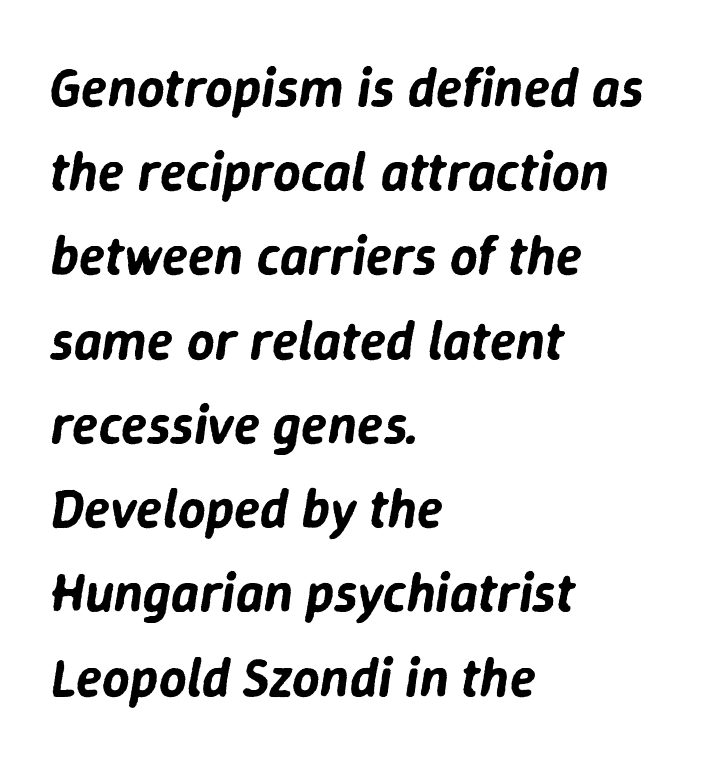
Q: Is the text italic (slanted)? A: Yes, it leans right by about 9 degrees.
Q: Is the text underlined? A: No.
Q: How is the paragraph aligned? A: Left-aligned.
Q: Is the spacing between letters normal or unusually wide? A: Normal.
Q: Is the spacing between lines tight, normal or loose? A: Normal.
Q: Width (condensed, normal, or wide)? A: Normal.
Q: Stroke contrast? A: Low.
Q: x-height? A: Medium.
Q: Monospaced? A: No.
